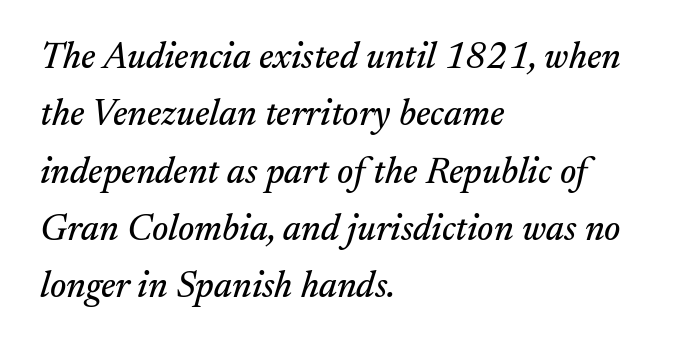
Q: Is the text italic (slanted)? A: Yes, it leans right by about 17 degrees.
Q: Is the typeface a serif or a sans-serif typeface? A: Serif.
Q: Is the text underlined? A: No.
Q: How is the paragraph aligned? A: Left-aligned.
Q: Is the spacing between letters normal or unusually wide? A: Normal.
Q: Is the spacing between lines tight, normal or loose? A: Normal.
Q: Width (condensed, normal, or wide)? A: Normal.
Q: Stroke contrast? A: Medium.
Q: x-height? A: Small.
Q: Monospaced? A: No.
